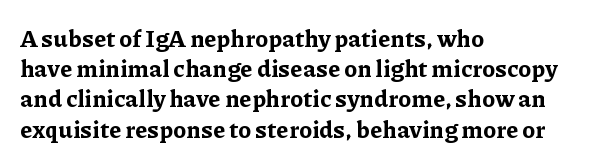
The image shows 24 px bold type, upright; set left-aligned, normal line spacing (1.26x), normal letter spacing, not underlined.
